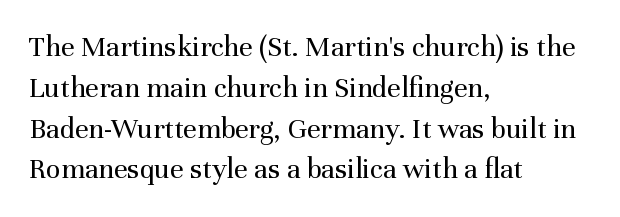
Yep, those are serifs on the letters. Here the designer chose a conventional face with non-uniform glyph widths. The text block is weighted toward the left margin, trailing off unevenly rightward. It's the straight-up-and-down kind of type. The gap between lines stays unmarked. Unbolded letterforms with no extra heft.
